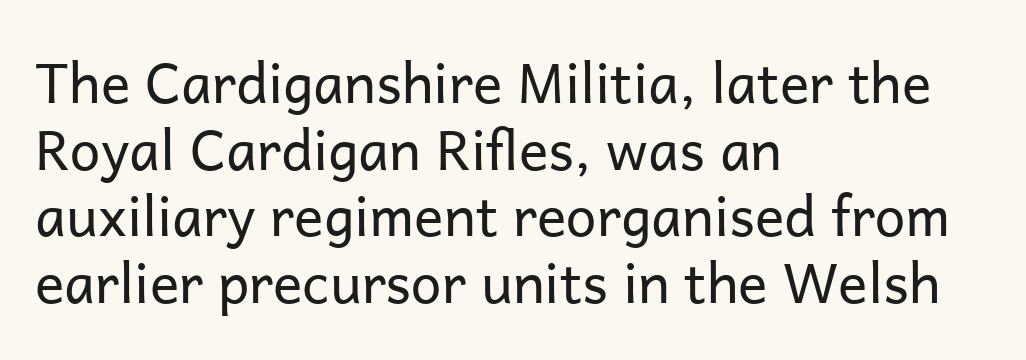
The image shows 55 px regular-weight sans-serif type, upright; set left-aligned, line spacing 1.21x, normal letter spacing, not underlined; low stroke contrast and a medium x-height.
